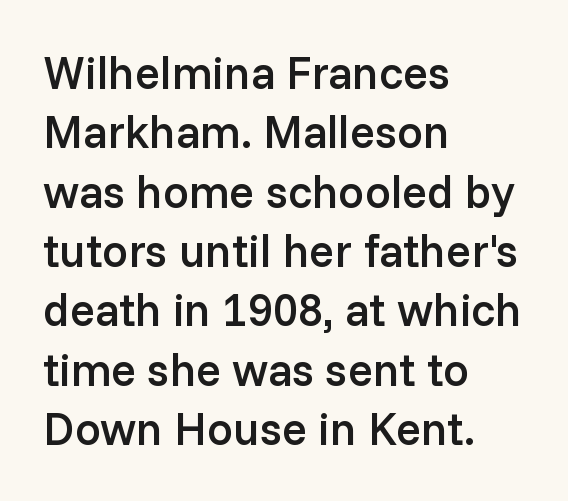
Q: Is the text bold? A: Semi-bold.
Q: Is the text italic (slanted)? A: No, it is upright.
Q: Is the typeface a serif or a sans-serif typeface? A: Sans-serif.
Q: Is the text underlined? A: No.
Q: How is the paragraph aligned? A: Left-aligned.
Q: Is the spacing between letters normal or unusually wide? A: Normal.
Q: Is the spacing between lines tight, normal or loose? A: Normal.
Q: Width (condensed, normal, or wide)? A: Normal.
Q: Stroke contrast? A: Low.
Q: x-height? A: Medium.
Q: Monospaced? A: No.
